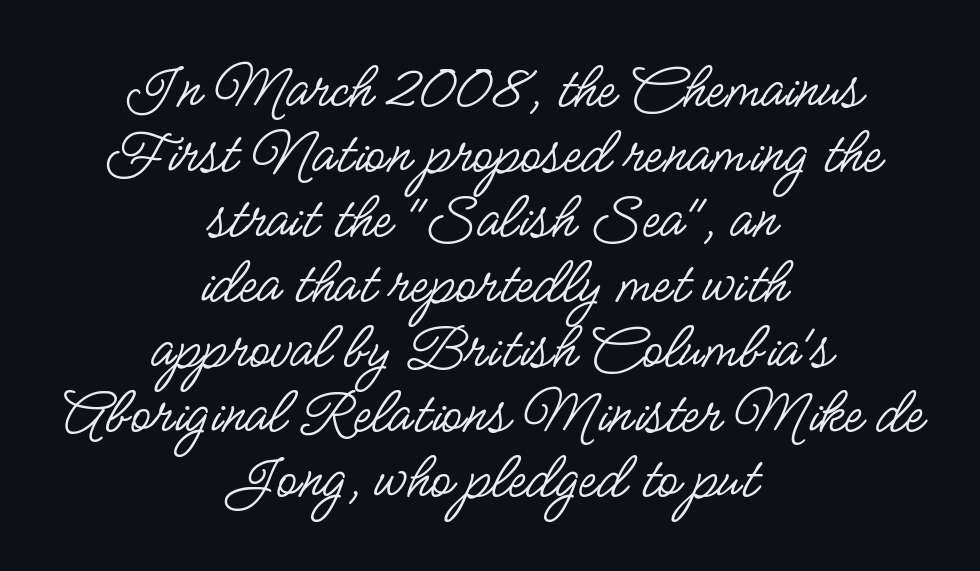
Q: Is the text bold? A: No.
Q: Is the text italic (slanted)? A: Yes.
Q: Is the typeface a serif or a sans-serif typeface? A: Sans-serif.
Q: Is the text underlined? A: No.
Q: How is the paragraph aligned? A: Centered.
Q: Is the spacing between letters normal or unusually wide? A: Normal.
Q: Is the spacing between lines tight, normal or loose? A: Tight.
Q: Width (condensed, normal, or wide)? A: Condensed.
Q: Stroke contrast? A: Low.
Q: x-height? A: Small.
Q: Monospaced? A: No.
